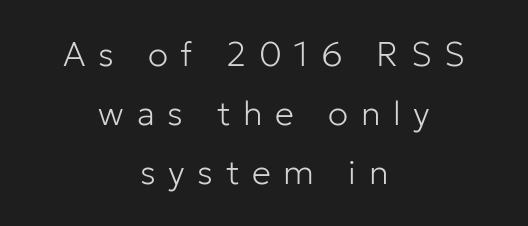
Here the designer chose a conventional face with non-uniform glyph widths. Each stroke keeps to a modest, everyday thickness or less. The gaps between neighbouring characters are conspicuously large. Caption: multi-line text, centered on the measure. The type family on display is of the sans-serif kind.
